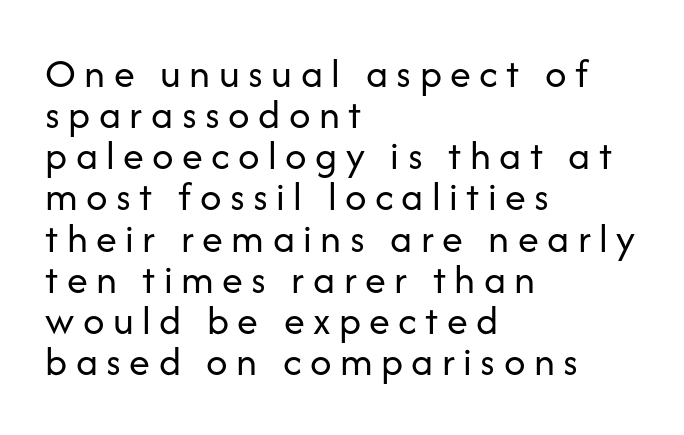
The image shows 42 px regular-weight sans-serif type, upright; set left-aligned, tight line spacing (0.98x), unusually wide letter spacing (+0.2 em), not underlined; low stroke contrast and a medium x-height.
